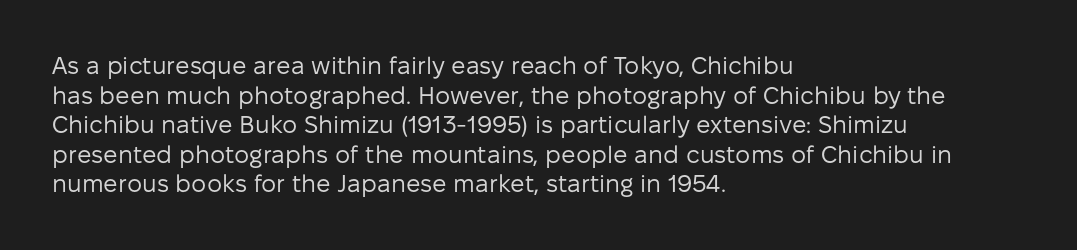
Words appear dense and cohesive because spacing is normal. Stem width sits at or under what a default text font uses. Honestly, there is no underline to notice here at all. The lettering stays uniformly vertical, giving the passage a roman look.
